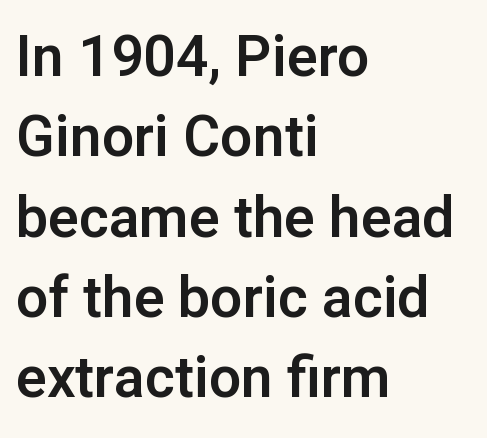
Q: Is the text italic (slanted)? A: No, it is upright.
Q: Is the typeface a serif or a sans-serif typeface? A: Sans-serif.
Q: Is the text underlined? A: No.
Q: How is the paragraph aligned? A: Left-aligned.
Q: Is the spacing between letters normal or unusually wide? A: Normal.
Q: Is the spacing between lines tight, normal or loose? A: Normal.
Q: Width (condensed, normal, or wide)? A: Normal.
Q: Stroke contrast? A: Low.
Q: x-height? A: Medium.
Q: Monospaced? A: No.
